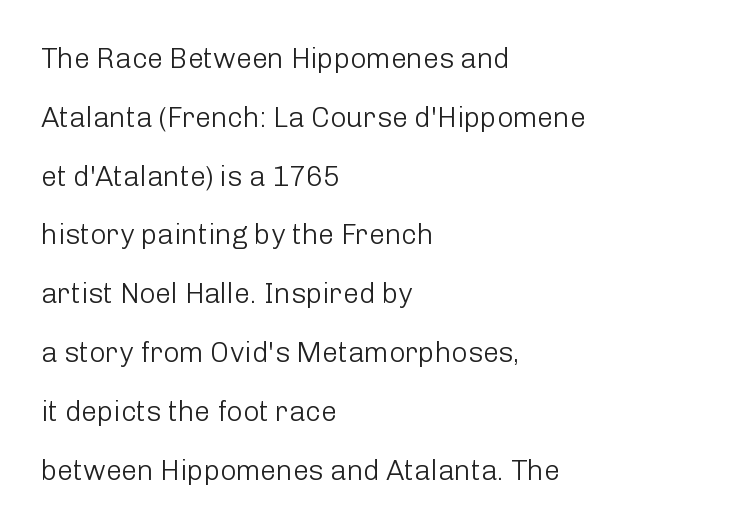
Q: Is the text bold? A: No.
Q: Is the text italic (slanted)? A: No, it is upright.
Q: Is the typeface a serif or a sans-serif typeface? A: Sans-serif.
Q: Is the text underlined? A: No.
Q: How is the paragraph aligned? A: Left-aligned.
Q: Is the spacing between letters normal or unusually wide? A: Normal.
Q: Is the spacing between lines tight, normal or loose? A: Loose.
Q: Width (condensed, normal, or wide)? A: Normal.
Q: Stroke contrast? A: Low.
Q: x-height? A: Medium.
Q: Monospaced? A: No.
